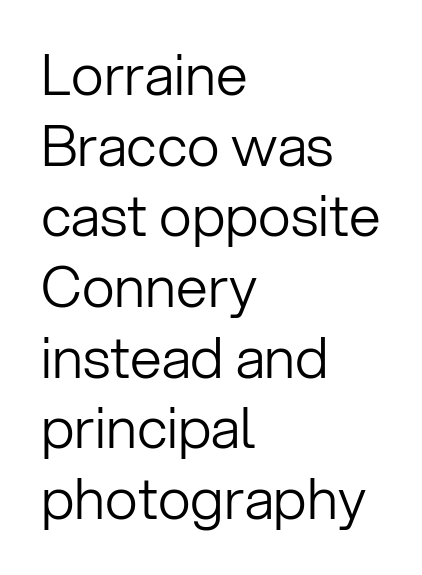
Q: Is the text bold? A: No.
Q: Is the text italic (slanted)? A: No, it is upright.
Q: Is the typeface a serif or a sans-serif typeface? A: Sans-serif.
Q: Is the text underlined? A: No.
Q: How is the paragraph aligned? A: Left-aligned.
Q: Is the spacing between letters normal or unusually wide? A: Normal.
Q: Width (condensed, normal, or wide)? A: Normal.
Q: Stroke contrast? A: Low.
Q: x-height? A: Medium.
Q: Monospaced? A: No.
